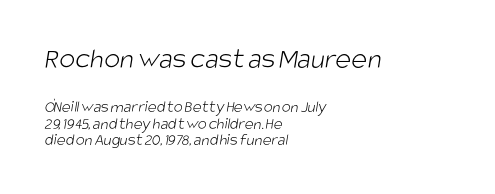
No word sits above an underline. What stands out about the letter spacing? Nothing — it is the standard amount. Font category for this specimen: sans-serif. Line beginnings align vertically; line endings do not. The initial chunk of copy outweighs the following chunk in type size. The rendering uses a small line-height, squeezing the rows.
